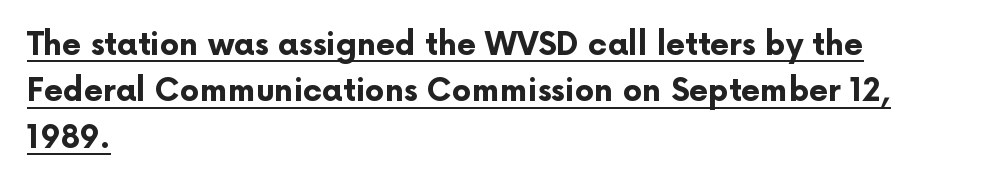
The image shows 31 px bold sans-serif type, upright; set left-aligned, normal line spacing (1.5x), normal letter spacing, underlined; low stroke contrast and a medium x-height.
